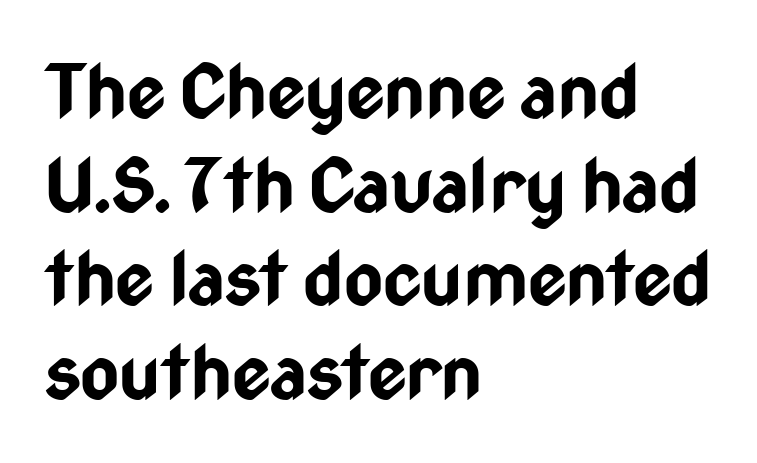
The image shows 75 px bold, condensed sans-serif type, upright; set left-aligned, normal line spacing (1.25x), normal letter spacing, not underlined; low stroke contrast and a medium x-height.
